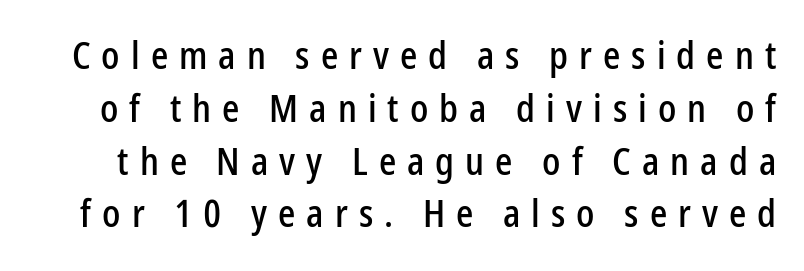
The letters are spread apart with noticeably loose tracking. Proportional: the letters do not fall into vertical columns. The passage shown stacks its lines at a standard gap. This rendering employs a face without finishing strokes, i.e., a sans-serif.
